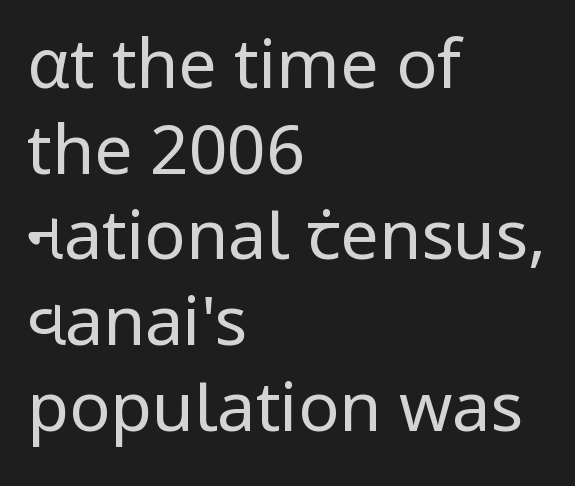
Heft: none added — not bold. Does the leading feel generous? No, just average. The ragged edge is on the right, which tells us the setting is flush left. Honestly, there is no underline to notice here at all. These lines are rendered in a variable-pitch font.
